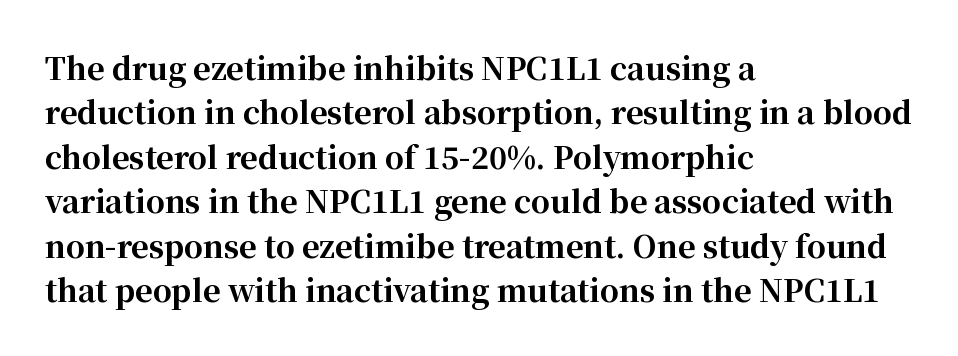
Classification — serif. Heavy, bold letterforms. The rendering anchors every line to the left-hand side. The string is rendered with underlining switched off.
